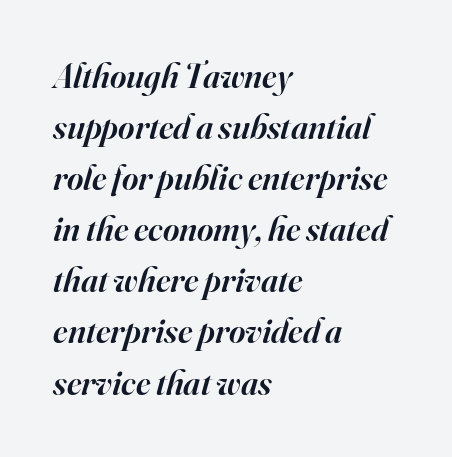
The image shows 35 px semibold serif type, italic (leaning right); set left-aligned, normal line spacing (1.46x), normal letter spacing, not underlined; high stroke contrast and a small x-height.
